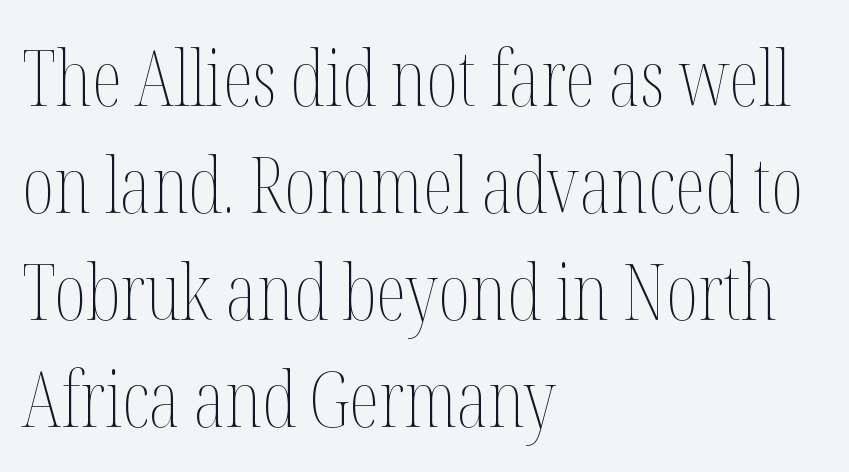
The image shows 78 px thin, condensed type, upright; set left-aligned, normal line spacing (1.37x), normal letter spacing, not underlined; medium stroke contrast and a medium x-height.
